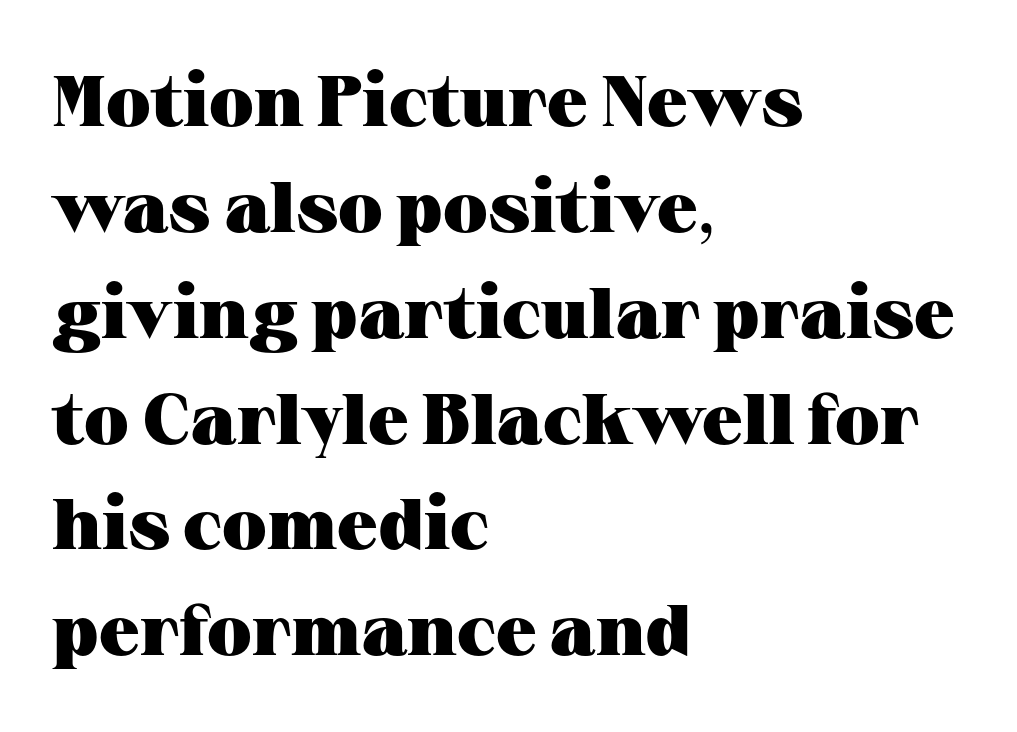
Q: Is the text bold? A: Yes.
Q: Is the text italic (slanted)? A: No, it is upright.
Q: Is the typeface a serif or a sans-serif typeface? A: Serif.
Q: Is the text underlined? A: No.
Q: How is the paragraph aligned? A: Left-aligned.
Q: Is the spacing between letters normal or unusually wide? A: Normal.
Q: Is the spacing between lines tight, normal or loose? A: Normal.
Q: Width (condensed, normal, or wide)? A: Wide.
Q: Stroke contrast? A: Medium.
Q: x-height? A: Medium.
Q: Monospaced? A: No.
